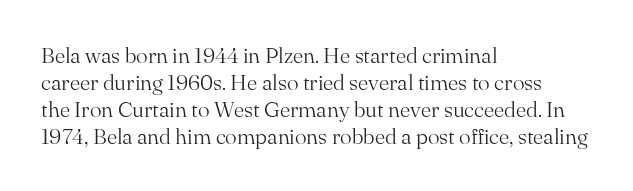
Q: Is the text bold? A: No.
Q: Is the text italic (slanted)? A: No, it is upright.
Q: Is the text underlined? A: No.
Q: How is the paragraph aligned? A: Left-aligned.
Q: Is the spacing between letters normal or unusually wide? A: Normal.
